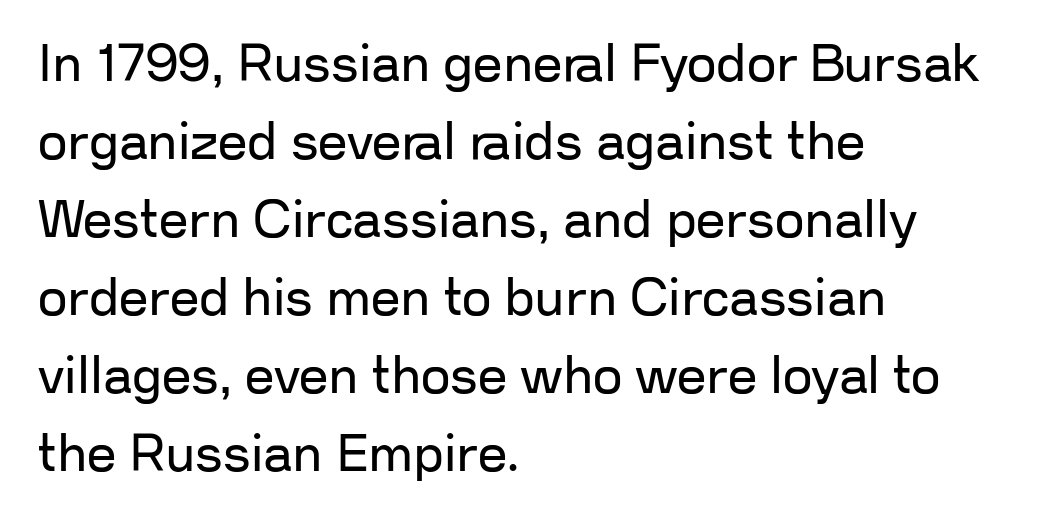
{"serif": "no", "italic": "no", "bold": "no", "weight": "regular", "width": "normal", "stroke_contrast": "low", "x_height": "medium", "monospaced": "no", "underline": "no", "align": "left", "line_spacing": "normal", "line_spacing_ratio": 1.5, "letter_spacing": "normal", "letter_spacing_em": 0.0, "glyph_px": 52}
